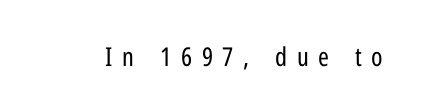
The image shows 26 px text type, upright; set unusually wide letter spacing (+0.37 em), not underlined.
